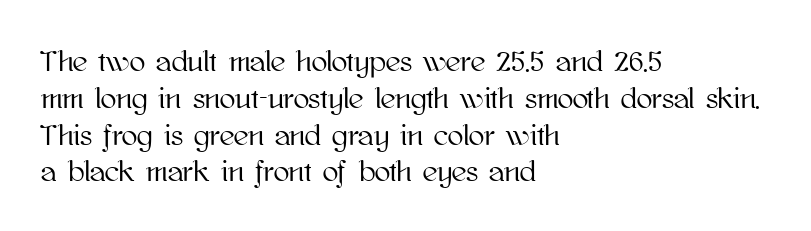
Q: Is the text italic (slanted)? A: No, it is upright.
Q: Is the text underlined? A: No.
Q: How is the paragraph aligned? A: Left-aligned.
Q: Is the spacing between letters normal or unusually wide? A: Normal.
Q: Is the spacing between lines tight, normal or loose? A: Normal.
Q: Width (condensed, normal, or wide)? A: Normal.
Q: Stroke contrast? A: High.
Q: x-height? A: Medium.
Q: Monospaced? A: No.
